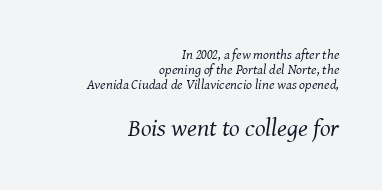
The image shows 25 px text type, italic (leaning right); set right-aligned, tight line spacing (1.08x), normal letter spacing, not underlined; the second (bottom) block is 1.79x larger.
